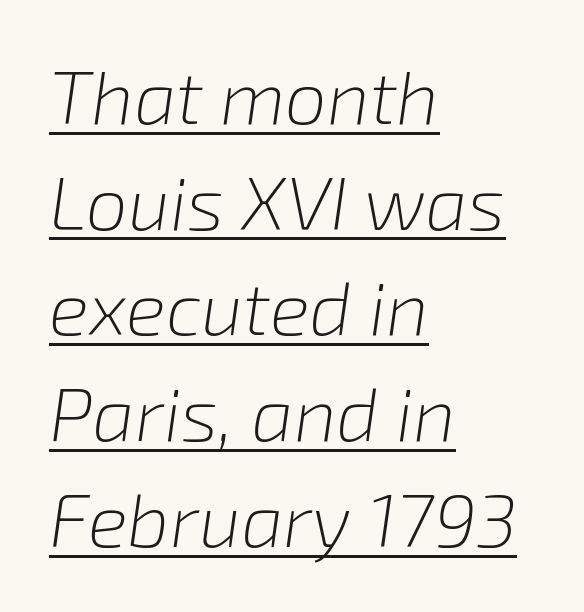
The image shows 75 px light type, italic (leaning right); set left-aligned, normal line spacing (1.41x), normal letter spacing, underlined; low stroke contrast and a medium x-height.
